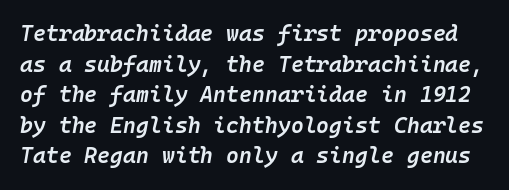
The image shows 22 px text type, italic (leaning right); set normal line spacing (1.39x), normal letter spacing, not underlined.
